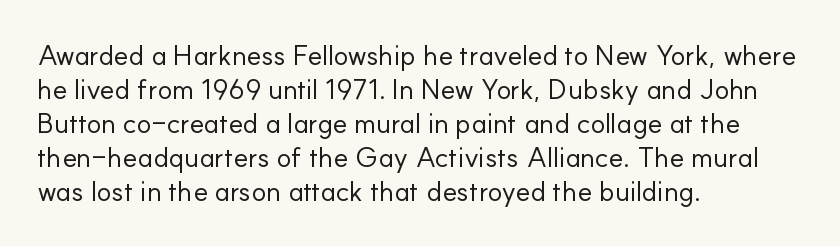
Type style note: lacks serifs. Is this a fixed-width face? No — the glyphs have proportional, varying widths. Beneath every word, the page is bare. Leftover space on each line is placed entirely after the last word. The font's upright variant was chosen for this text. Does extra space separate the letters? No, they use regular spacing.
